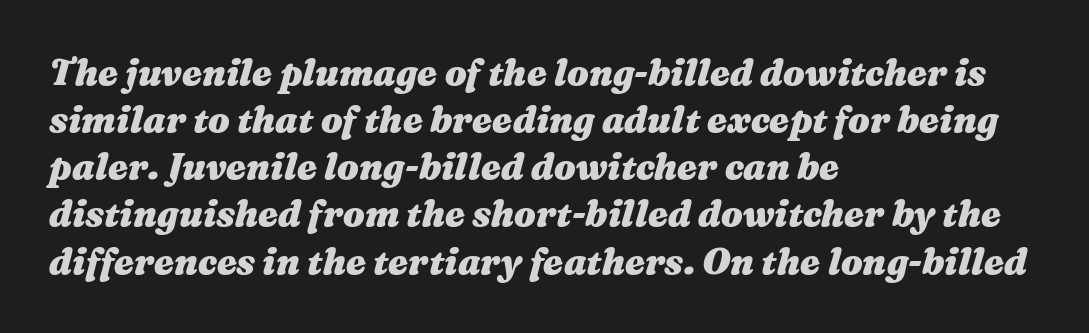
The image shows 36 px heavy, wide type, italic (leaning right); set left-aligned, normal line spacing (1.31x), normal letter spacing, not underlined; medium stroke contrast and a medium x-height.
